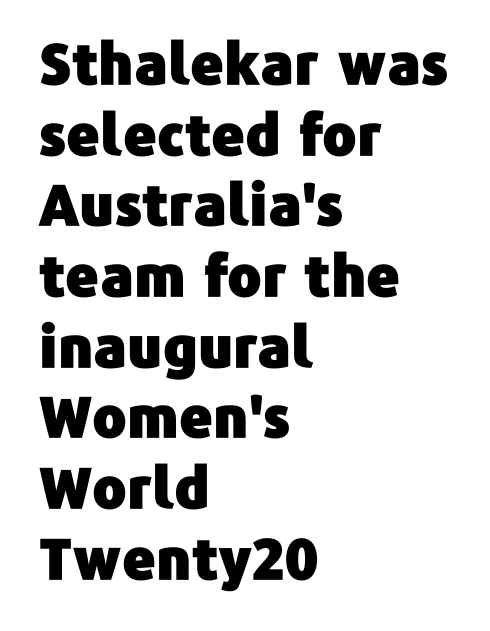
{"serif": "no", "italic": "no", "width": "normal", "stroke_contrast": "low", "x_height": "medium", "monospaced": "no", "underline": "no", "align": "left", "line_spacing_ratio": 1.24, "letter_spacing": "normal", "letter_spacing_em": 0.0, "glyph_px": 57}
